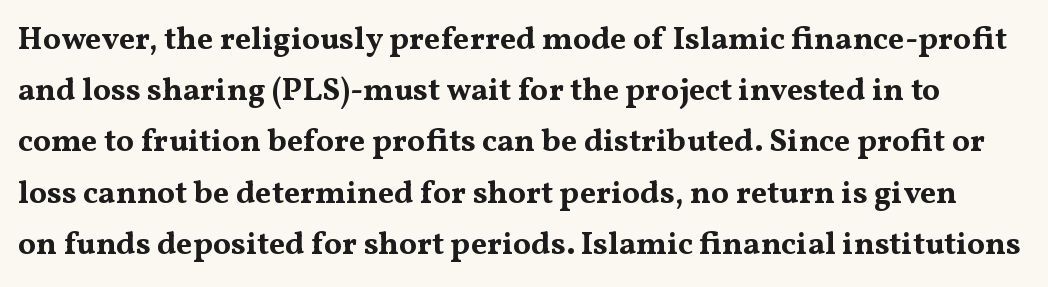
Caption: standard tracking, unaltered. The lettering stays uniformly vertical, giving the passage a roman look. The characters look thick and weighty, a clear bold. The face used here is proportionally spaced, like ordinary book or web type.
